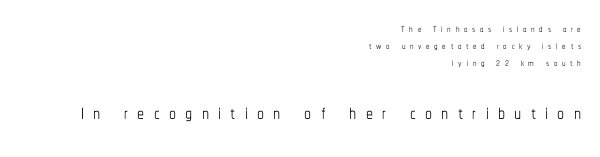
Q: Is the text bold? A: No.
Q: Is the text italic (slanted)? A: No, it is upright.
Q: Is the text underlined? A: No.
Q: How is the paragraph aligned? A: Right-aligned.
Q: Is the spacing between letters normal or unusually wide? A: Unusually wide.
Q: Which block of text is set in a larger size, the first (top) or the second (bottom)? A: The second (bottom) one.
Q: Width (condensed, normal, or wide)? A: Condensed.
Q: Stroke contrast? A: Low.
Q: x-height? A: Medium.
Q: Monospaced? A: No.
